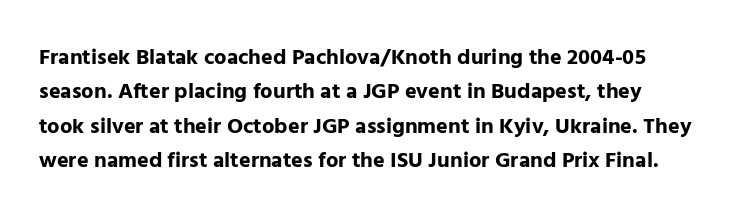
Q: Is the text bold? A: Yes.
Q: Is the text italic (slanted)? A: No, it is upright.
Q: Is the text underlined? A: No.
Q: Is the spacing between letters normal or unusually wide? A: Normal.
Q: Is the spacing between lines tight, normal or loose? A: Normal.
